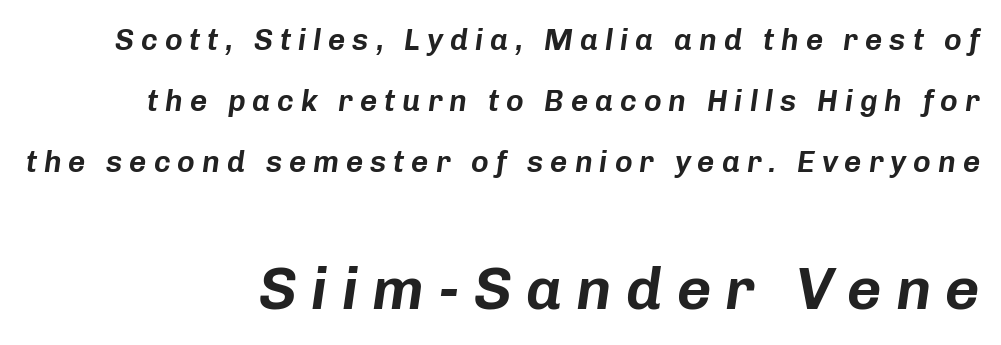
The image shows 60 px text type, italic (leaning right); set right-aligned, loose line spacing (2.03x), unusually wide letter spacing (+0.23 em), not underlined; the second (bottom) block is 2.0x larger; low stroke contrast and a medium x-height.
